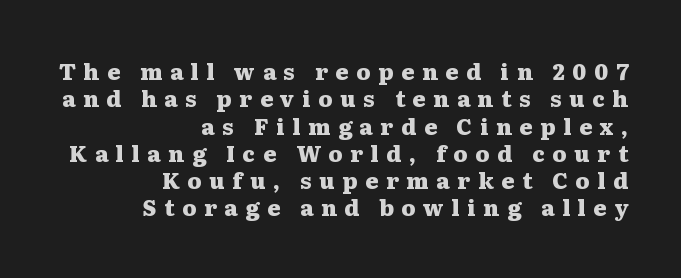
Do the letters lean? They stand straight. Teacher's note: observe the even right margin — that is flush-right alignment. How heavy is the stroke? Heavy — this is a bold. The tracking reads as deliberately expanded to a designer's eye. Descender tails drop into unmarked territory.
